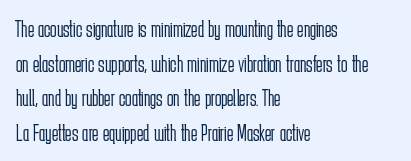
Regarding leading, the lines here are spaced in the standard way. The letters look calm and open, with moderate or lighter stems. Layout note: lines flush left. The rendering keeps characters at their native spacing. The lettering stays uniformly vertical, giving the passage a roman look. Underline: absent.
